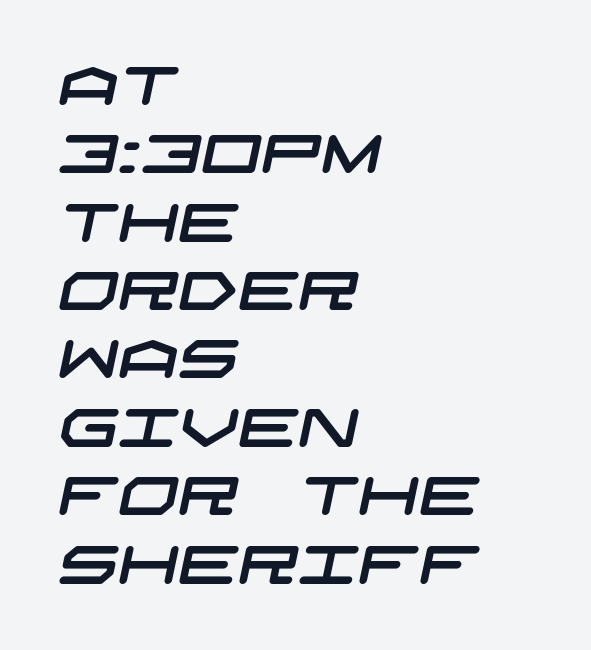
Q: Is the typeface a serif or a sans-serif typeface? A: Sans-serif.
Q: Is the text underlined? A: No.
Q: How is the paragraph aligned? A: Left-aligned.
Q: Is the spacing between letters normal or unusually wide? A: Normal.
Q: Is the spacing between lines tight, normal or loose? A: Normal.
Q: Width (condensed, normal, or wide)? A: Wide.
Q: Stroke contrast? A: Low.
Q: x-height? A: Large.
